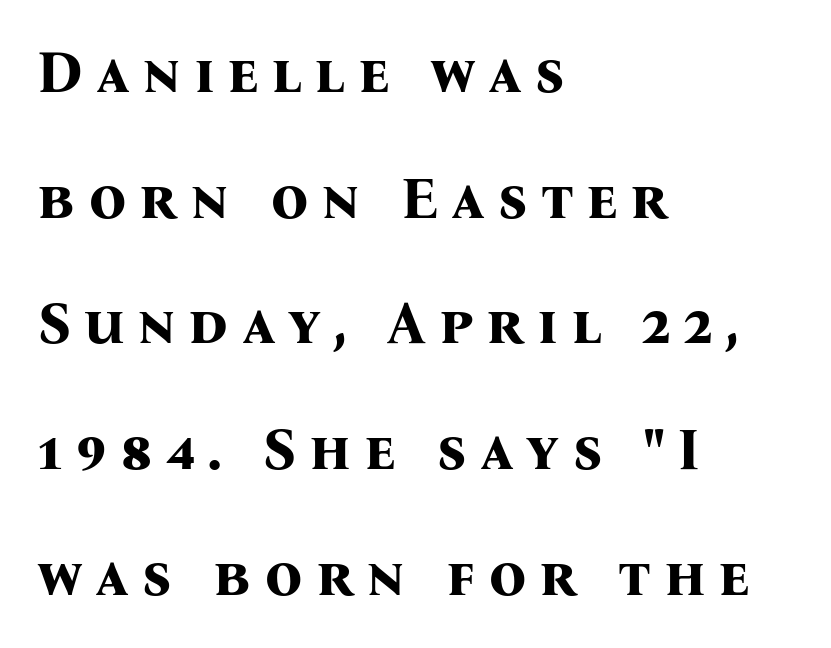
Q: Is the text bold? A: Yes.
Q: Is the text italic (slanted)? A: No, it is upright.
Q: Is the typeface a serif or a sans-serif typeface? A: Serif.
Q: Is the text underlined? A: No.
Q: How is the paragraph aligned? A: Left-aligned.
Q: Is the spacing between letters normal or unusually wide? A: Unusually wide.
Q: Is the spacing between lines tight, normal or loose? A: Loose.
Q: Width (condensed, normal, or wide)? A: Normal.
Q: Stroke contrast? A: Medium.
Q: x-height? A: Medium.
Q: Monospaced? A: No.
